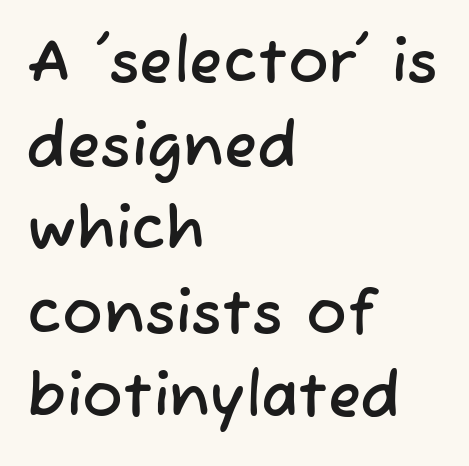
{"serif": "no", "width": "normal", "stroke_contrast": "low", "x_height": "medium", "monospaced": "no", "underline": "no", "align": "left", "line_spacing": "normal", "line_spacing_ratio": 1.37, "letter_spacing": "normal", "letter_spacing_em": 0.0, "glyph_px": 61}
